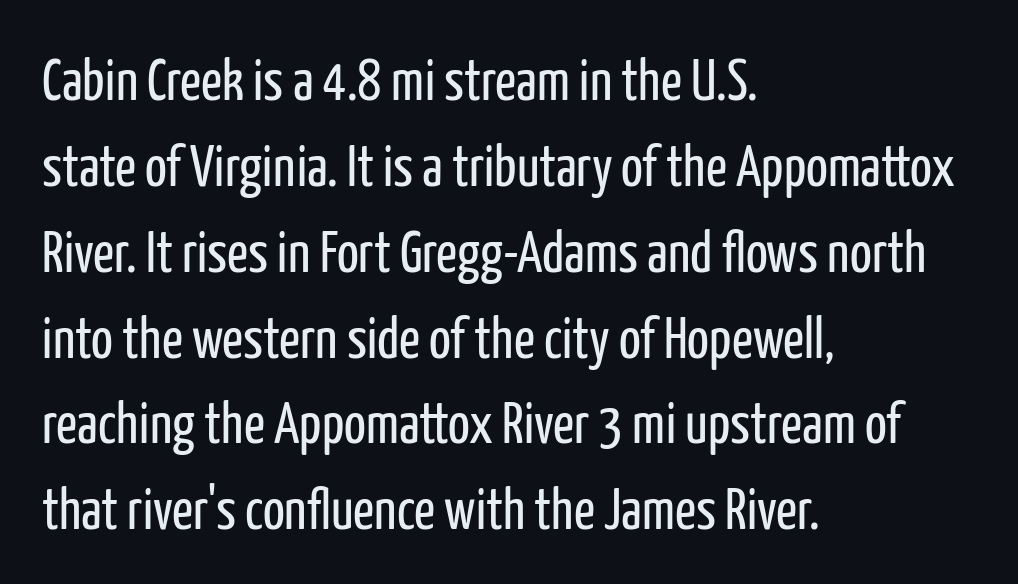
Casual observation: everything's shoved over to the left. Examine the stroke ends and you'll find no serifs. The face used here is proportionally spaced, like ordinary book or web type. The font's upright variant was chosen for this text.
